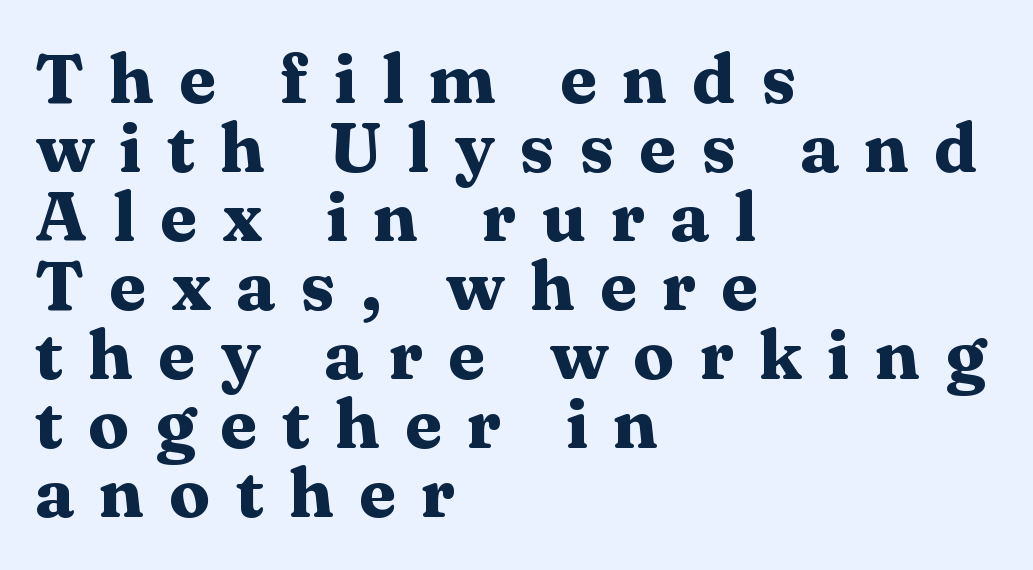
Visually the block forms a straight wall on the left and a jagged coastline on the right. The tracking reads as deliberately expanded to a designer's eye. The letters carry serifs — small finishing strokes at the ends of their stems. If you measured baseline to baseline, you'd find a short distance. Nobody drew a line under any word here. Spacing verdict: proportional, widths tailored to each character.
